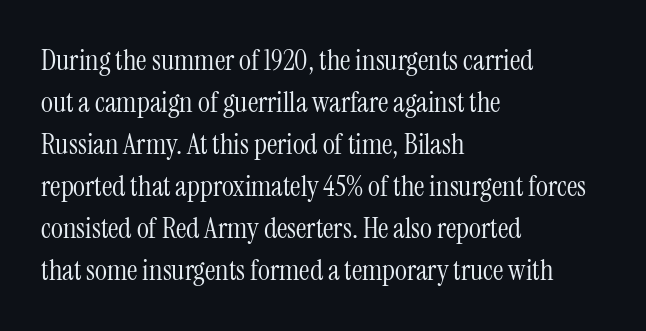
Q: Is the text bold? A: No.
Q: Is the text italic (slanted)? A: No, it is upright.
Q: Is the typeface a serif or a sans-serif typeface? A: Serif.
Q: Is the text underlined? A: No.
Q: How is the paragraph aligned? A: Left-aligned.
Q: Is the spacing between letters normal or unusually wide? A: Normal.
Q: Is the spacing between lines tight, normal or loose? A: Normal.
Q: Width (condensed, normal, or wide)? A: Condensed.
Q: Stroke contrast? A: Medium.
Q: x-height? A: Medium.
Q: Monospaced? A: No.
